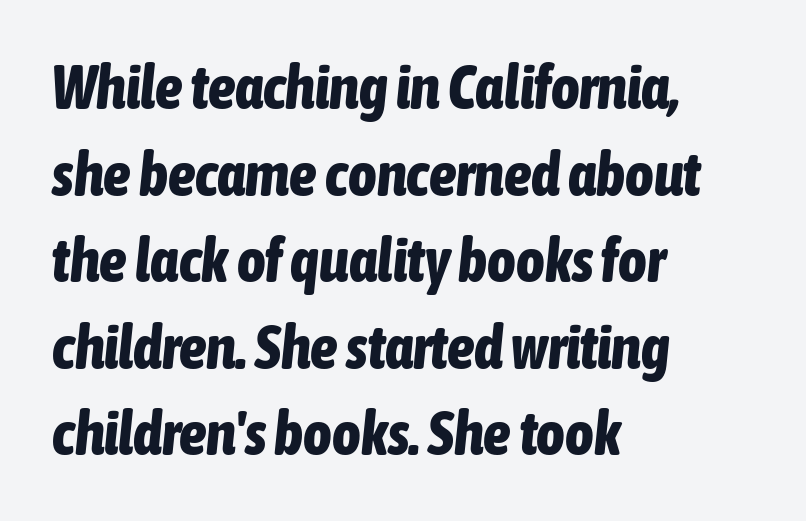
{"italic": "yes", "lean": "right", "slant_degrees": 6, "bold": "yes", "weight": "bold", "width": "condensed", "stroke_contrast": "low", "x_height": "medium", "monospaced": "no", "underline": "no", "align": "left", "line_spacing": "normal", "line_spacing_ratio": 1.42, "letter_spacing": "normal", "letter_spacing_em": 0.0, "glyph_px": 61}
